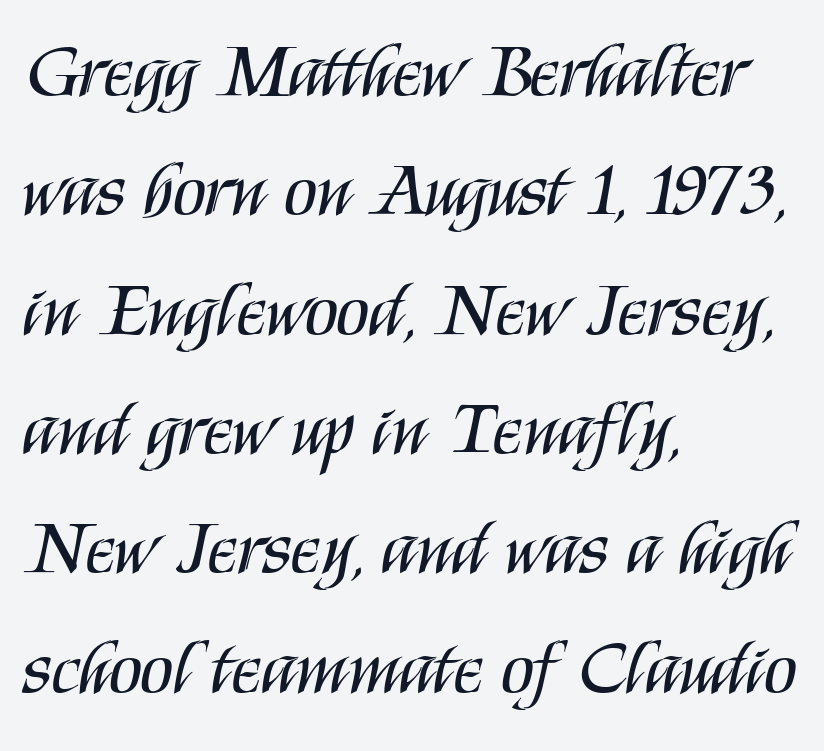
The words here are not underlined. The rendering anchors every line to the left-hand side. The designer left line spacing at the default.
